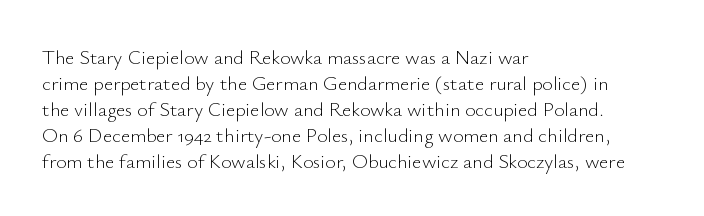
The image shows 20 px text type, upright; set left-aligned, normal line spacing (1.3x), normal letter spacing, not underlined.
